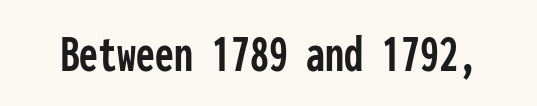
The image shows 54 px condensed sans-serif type, upright, monospaced; set normal letter spacing, not underlined; low stroke contrast and a medium x-height.
